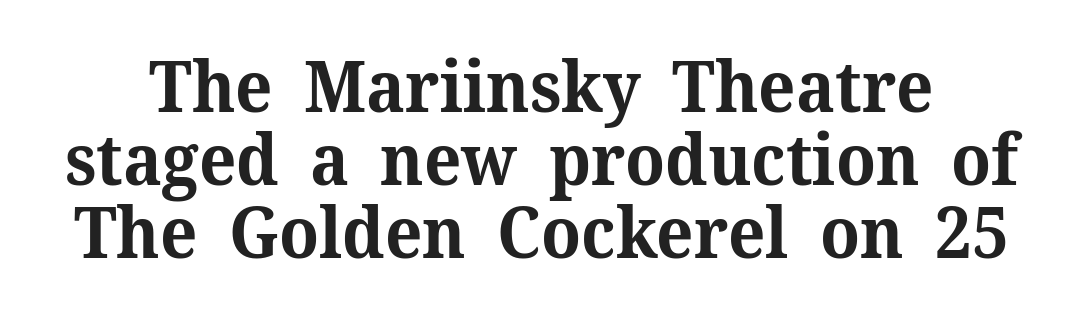
Q: Is the text bold? A: Yes.
Q: Is the text italic (slanted)? A: No, it is upright.
Q: Is the typeface a serif or a sans-serif typeface? A: Serif.
Q: Is the text underlined? A: No.
Q: Is the spacing between letters normal or unusually wide? A: Normal.
Q: Is the spacing between lines tight, normal or loose? A: Tight.
Q: Width (condensed, normal, or wide)? A: Normal.
Q: Stroke contrast? A: Medium.
Q: x-height? A: Medium.
Q: Monospaced? A: No.
